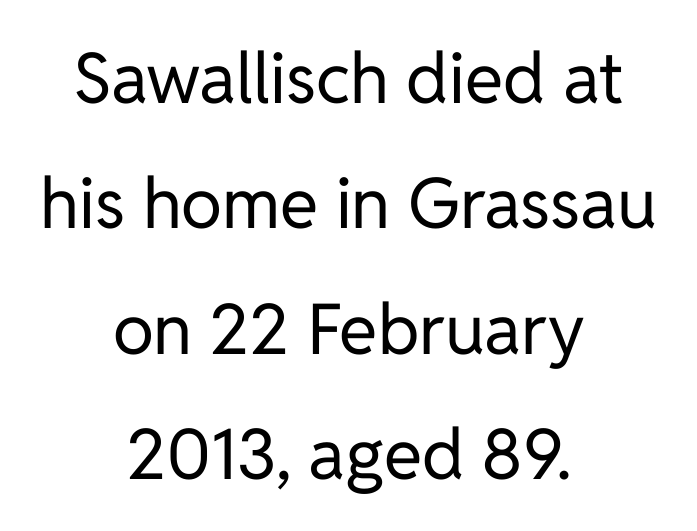
Compared with a flush-left layout, this one balances lines on the center instead. The typography opts for an upright posture over an oblique one. Words appear dense and cohesive because spacing is normal. Letters have the restrained weight of plain body copy at most. Plain, unruled lines of type. You could not count columns in this text — the font is proportionally spaced.
